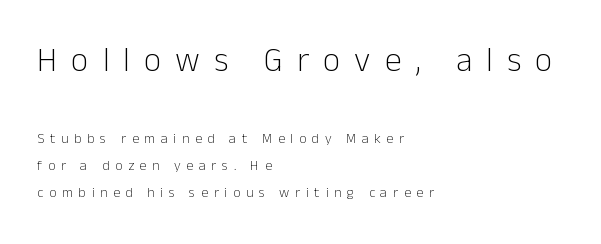
{"serif": "no", "italic": "no", "bold": "no", "weight": "light", "width": "normal", "stroke_contrast": "low", "x_height": "medium", "monospaced": "no", "underline": "no", "align": "left", "line_spacing": "loose", "line_spacing_ratio": 1.91, "letter_spacing": "wide", "letter_spacing_em": 0.41, "larger_block": "first", "size_ratio": 2.43, "glyph_px": 34}
